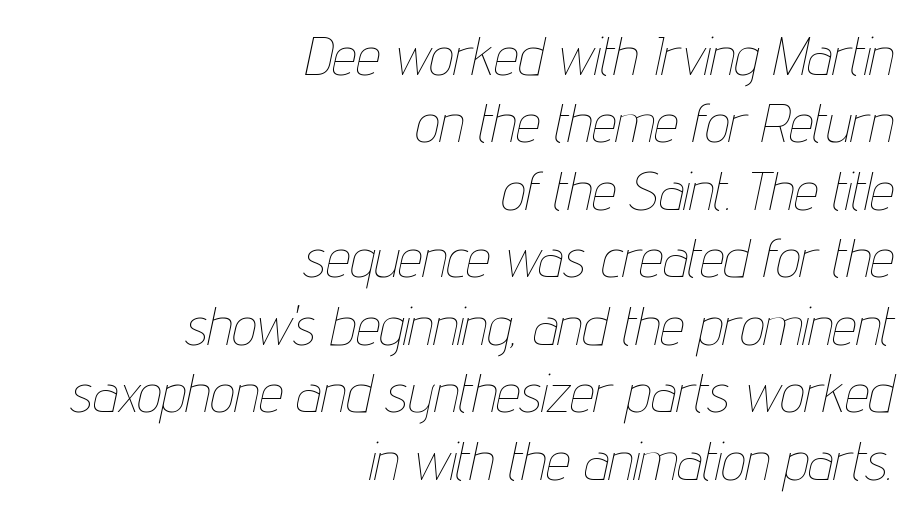
{"italic": "yes", "lean": "right", "slant_degrees": 12, "bold": "no", "weight": "thin", "width": "condensed", "stroke_contrast": "low", "x_height": "medium", "monospaced": "no", "underline": "no", "align": "right", "line_spacing": "normal", "line_spacing_ratio": 1.25, "letter_spacing": "normal", "letter_spacing_em": 0.0, "glyph_px": 54}
